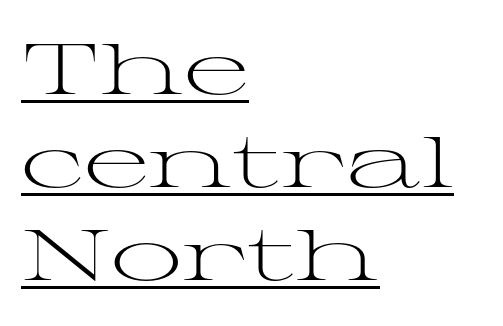
Q: Is the text bold? A: No.
Q: Is the text italic (slanted)? A: No, it is upright.
Q: Is the typeface a serif or a sans-serif typeface? A: Serif.
Q: Is the text underlined? A: Yes.
Q: How is the paragraph aligned? A: Left-aligned.
Q: Is the spacing between letters normal or unusually wide? A: Normal.
Q: Is the spacing between lines tight, normal or loose? A: Normal.
Q: Width (condensed, normal, or wide)? A: Wide.
Q: Stroke contrast? A: Medium.
Q: x-height? A: Medium.
Q: Monospaced? A: No.
